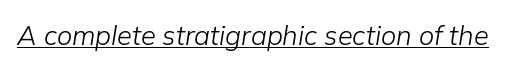
{"italic": "yes", "lean": "right", "slant_degrees": 9, "bold": "no", "underline": "yes", "letter_spacing": "normal", "letter_spacing_em": 0.0, "glyph_px": 27}
